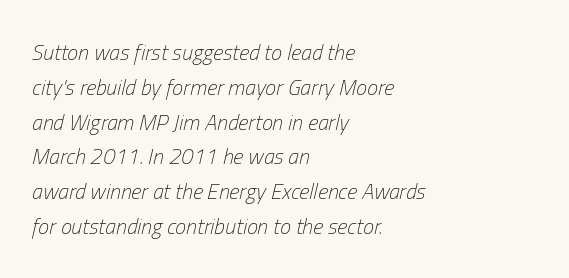
The image shows 22 px text type, italic (leaning right); set left-aligned, normal line spacing (1.58x), normal letter spacing, not underlined.
